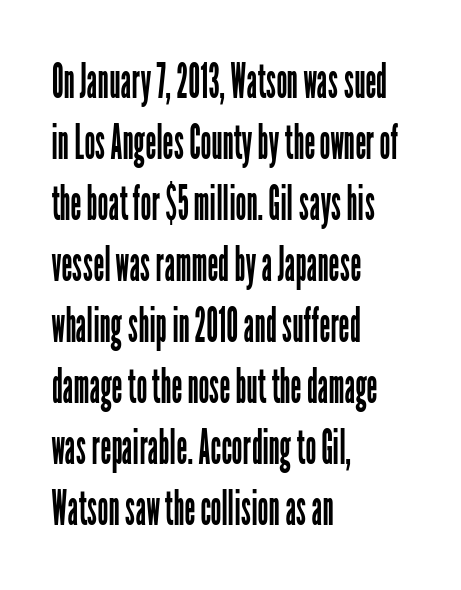
The compositor pushed each line to the left boundary. Honestly, there is no underline to notice here at all. The rendering uses natural spacing where letterforms have individual widths. If you measured baseline to baseline, you'd find a middling distance.
